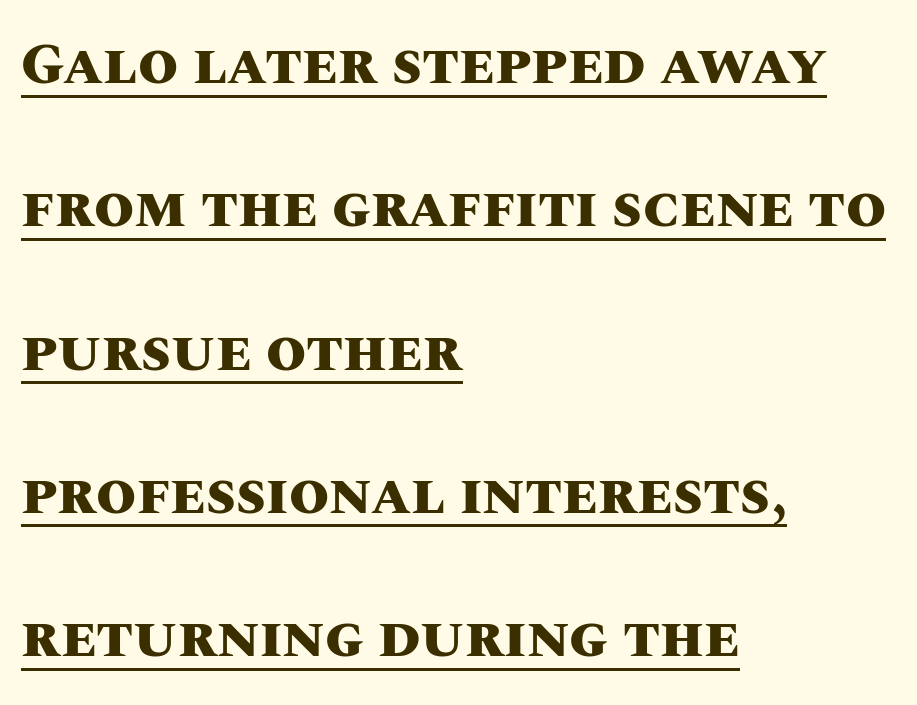
Does the leading feel generous? Absolutely, it's lavish. You can tell it's not italic because the verticals are truly vertical. There is no visible air inserted between adjacent glyphs. If you drew a ruler down the left edge, every line would touch it. Somebody hit Ctrl+U on this one — the words are underlined. The letters advance in unequal steps, a hallmark of proportional type.
